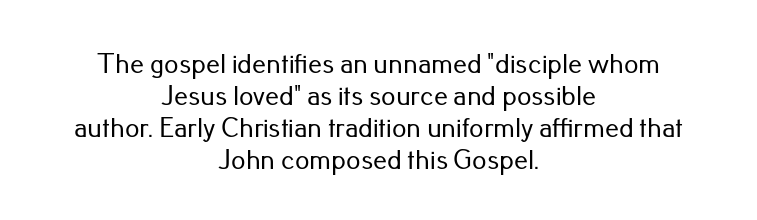
{"serif": "no", "italic": "no", "width": "normal", "stroke_contrast": "low", "x_height": "small", "monospaced": "no", "underline": "no", "align": "center", "line_spacing": "tight", "line_spacing_ratio": 1.14, "letter_spacing": "normal", "letter_spacing_em": 0.0, "glyph_px": 28}
